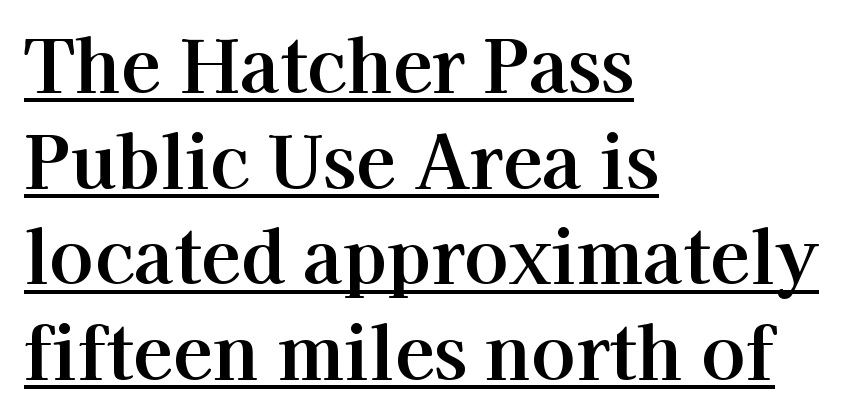
{"serif": "yes", "italic": "no", "width": "normal", "stroke_contrast": "high", "x_height": "medium", "monospaced": "no", "underline": "yes", "align": "left", "line_spacing": "normal", "line_spacing_ratio": 1.31, "letter_spacing": "normal", "letter_spacing_em": 0.0, "glyph_px": 73}
